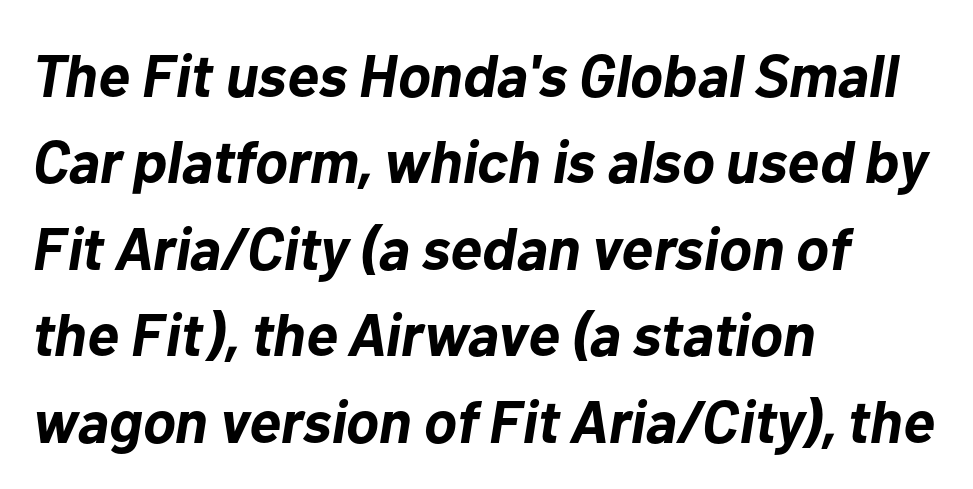
Horizontal bands of white between lines are of average thickness. The typography opts for an oblique posture over an upright one. Visually the block forms a straight wall on the left and a jagged coastline on the right. Proportional: the letters do not fall into vertical columns.
